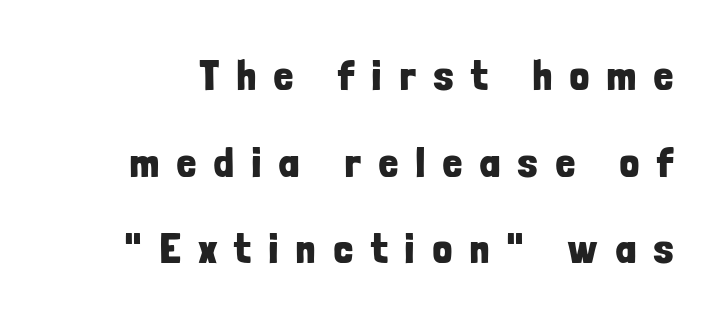
Q: Is the text bold? A: Yes.
Q: Is the text italic (slanted)? A: No, it is upright.
Q: Is the typeface a serif or a sans-serif typeface? A: Sans-serif.
Q: Is the text underlined? A: No.
Q: Is the spacing between letters normal or unusually wide? A: Unusually wide.
Q: Is the spacing between lines tight, normal or loose? A: Loose.
Q: Width (condensed, normal, or wide)? A: Condensed.
Q: Stroke contrast? A: Low.
Q: x-height? A: Medium.
Q: Monospaced? A: No.
